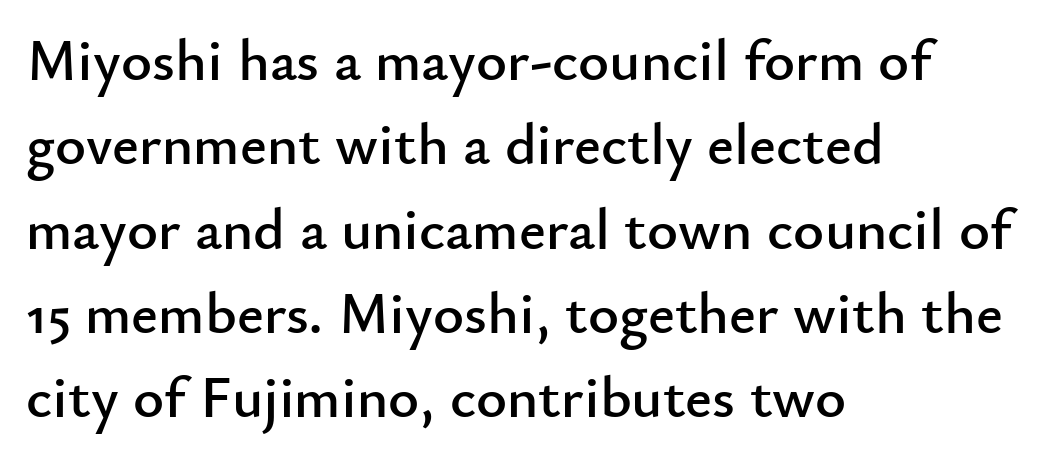
Q: Is the text italic (slanted)? A: No, it is upright.
Q: Is the typeface a serif or a sans-serif typeface? A: Sans-serif.
Q: Is the text underlined? A: No.
Q: How is the paragraph aligned? A: Left-aligned.
Q: Is the spacing between letters normal or unusually wide? A: Normal.
Q: Is the spacing between lines tight, normal or loose? A: Normal.
Q: Width (condensed, normal, or wide)? A: Normal.
Q: Stroke contrast? A: Low.
Q: x-height? A: Small.
Q: Monospaced? A: No.
